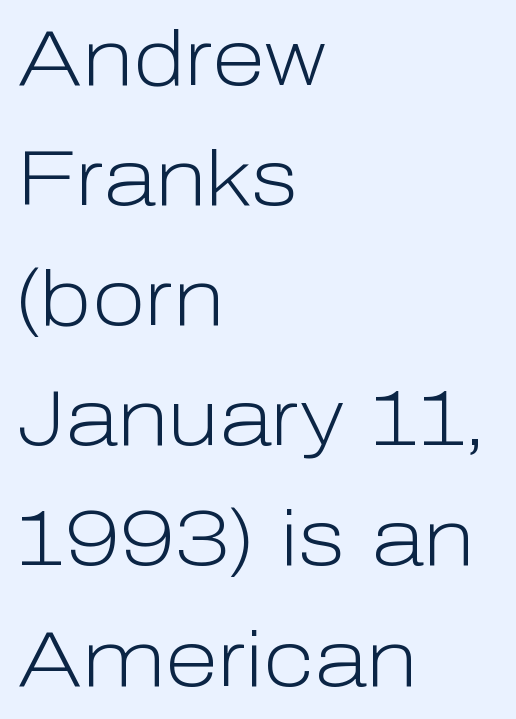
Layout note: lines flush left. Style check: upright. Each word holds together tightly as a unit, with standard inter-letter gaps. Baseline-to-baseline distance is the conventional proportion of letter height. A light-to-regular cut is what we see here.
